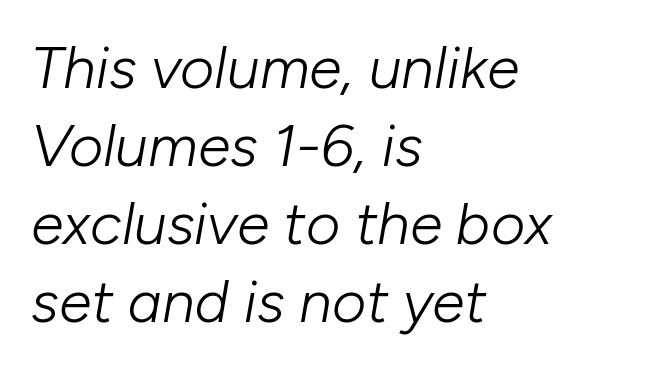
The image shows 59 px light type, italic (leaning right); set left-aligned, normal line spacing (1.32x), normal letter spacing, not underlined; low stroke contrast and a medium x-height.
